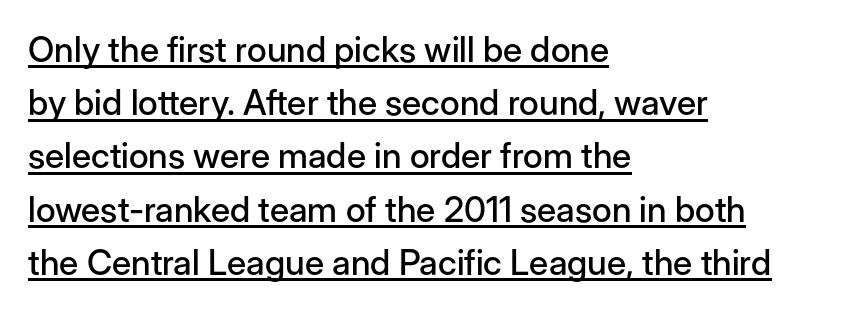
Q: Is the text italic (slanted)? A: No, it is upright.
Q: Is the typeface a serif or a sans-serif typeface? A: Sans-serif.
Q: Is the text underlined? A: Yes.
Q: How is the paragraph aligned? A: Left-aligned.
Q: Is the spacing between letters normal or unusually wide? A: Normal.
Q: Is the spacing between lines tight, normal or loose? A: Normal.
Q: Width (condensed, normal, or wide)? A: Normal.
Q: Stroke contrast? A: Low.
Q: x-height? A: Medium.
Q: Monospaced? A: No.
